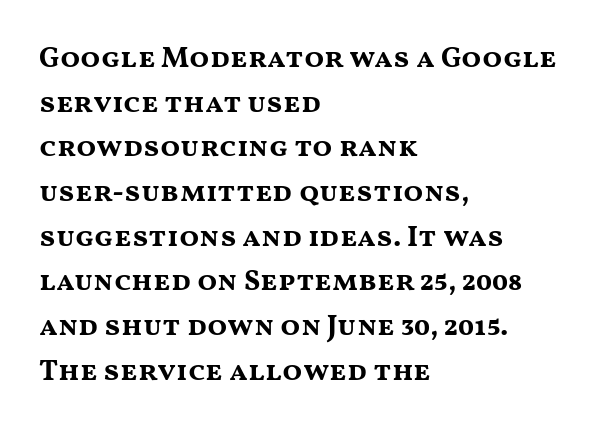
The image shows 29 px bold, wide sans-serif type, upright; set left-aligned, normal line spacing (1.54x), normal letter spacing, not underlined; medium stroke contrast and a medium x-height.
